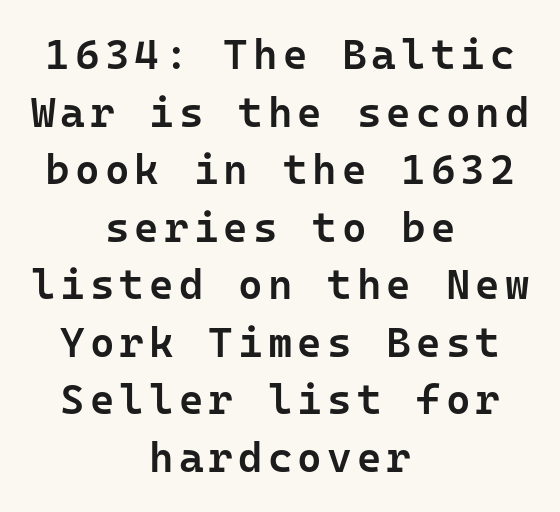
Q: Is the text bold? A: Semi-bold.
Q: Is the text italic (slanted)? A: No, it is upright.
Q: Is the typeface a serif or a sans-serif typeface? A: Sans-serif.
Q: Is the text underlined? A: No.
Q: How is the paragraph aligned? A: Centered.
Q: Is the spacing between lines tight, normal or loose? A: Normal.
Q: Width (condensed, normal, or wide)? A: Normal.
Q: Stroke contrast? A: Low.
Q: x-height? A: Medium.
Q: Monospaced? A: Yes.
